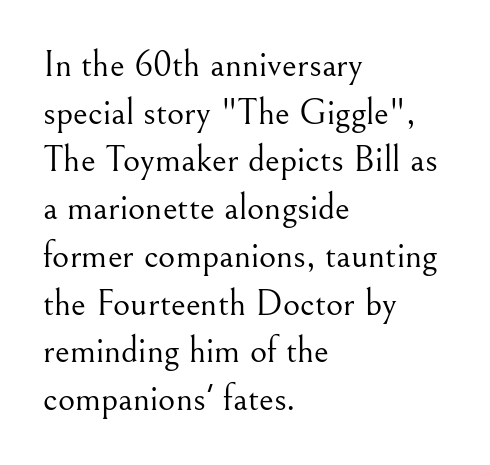
The image shows 37 px light serif type, upright; set left-aligned, normal line spacing (1.29x), normal letter spacing, not underlined; medium stroke contrast and a small x-height.
